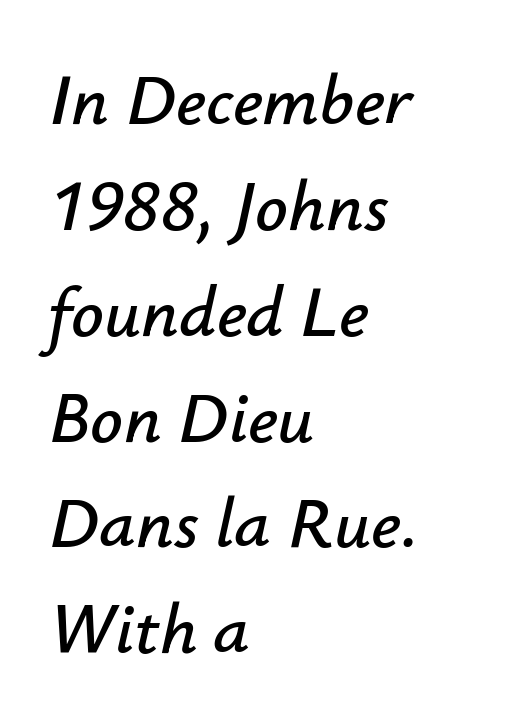
{"italic": "yes", "lean": "right", "slant_degrees": 12, "width": "normal", "stroke_contrast": "low", "x_height": "small", "monospaced": "no", "underline": "no", "align": "left", "line_spacing": "normal", "line_spacing_ratio": 1.47, "letter_spacing": "normal", "letter_spacing_em": 0.0, "glyph_px": 72}
